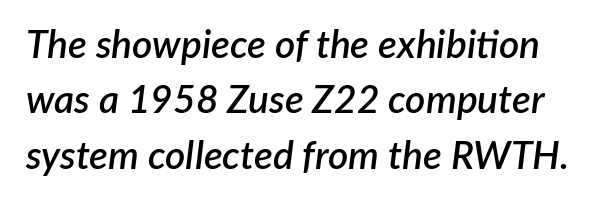
The image shows 39 px semibold type, italic (leaning right); set normal line spacing (1.42x), normal letter spacing, not underlined; low stroke contrast and a medium x-height.
